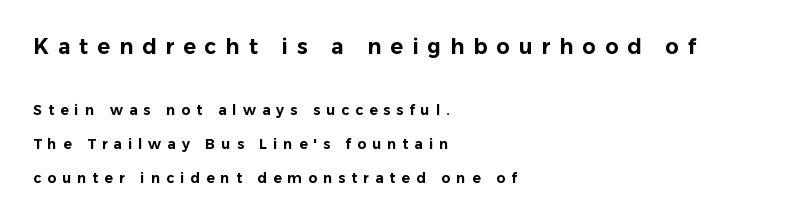
Regarding leading, the lines here are spaced well apart. Teacher's note: observe the even left margin — that is flush-left alignment. Descenders hang freely into open space. Short note: letters widely spaced. Look at the glyph heights: the upper group is clearly the bigger setting.
